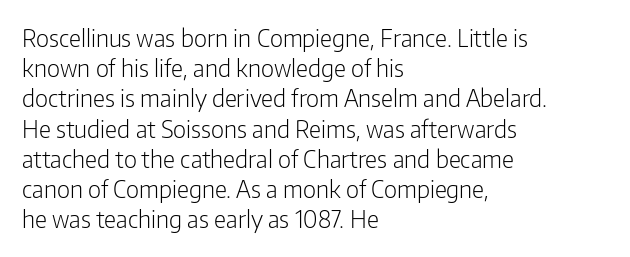
Q: Is the text bold? A: No.
Q: Is the text italic (slanted)? A: No, it is upright.
Q: Is the text underlined? A: No.
Q: How is the paragraph aligned? A: Left-aligned.
Q: Is the spacing between letters normal or unusually wide? A: Normal.
Q: Is the spacing between lines tight, normal or loose? A: Normal.
